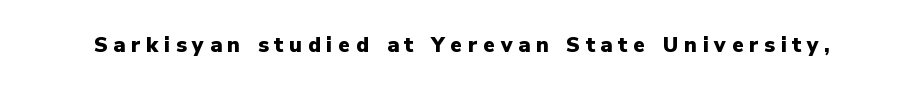
The specimen omits any rule beneath the text block's lines. Between one letter and the next there's a generous, obvious gap. Look at the stroke-to-counter ratio: heavy, a bold. This sample uses an upright cut, with every glyph sitting square on the baseline.
